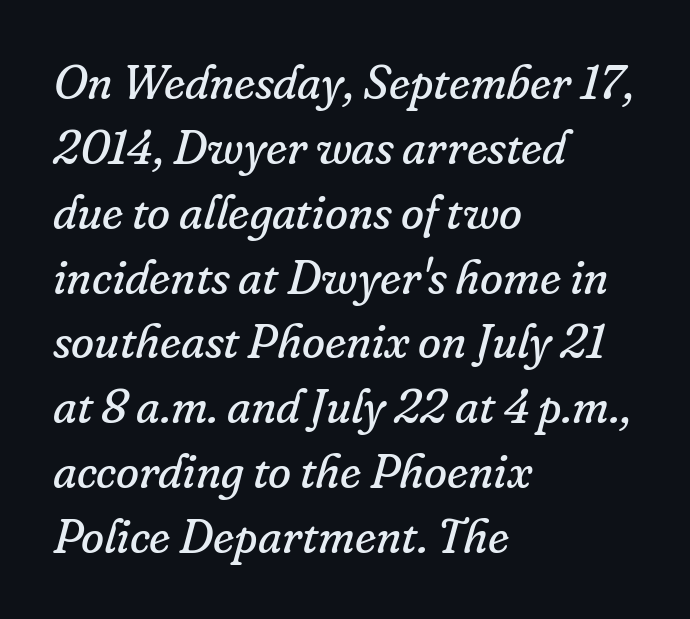
Characters are canted at an angle relative to the baseline's perpendicular. Each letter's strokes conclude with small projecting serifs. Clear beneath every line of the passage. This rendering leaves character spacing at its baseline value. The face looks like a standard text weight, possibly lighter. The designer left line spacing at the default.
